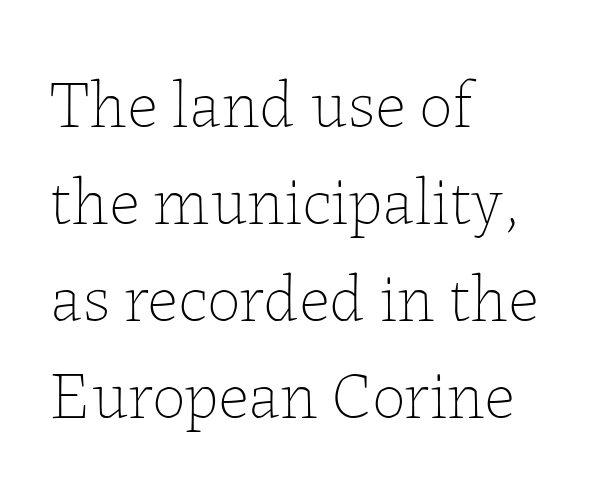
Q: Is the text bold? A: No.
Q: Is the text italic (slanted)? A: No, it is upright.
Q: Is the text underlined? A: No.
Q: How is the paragraph aligned? A: Left-aligned.
Q: Is the spacing between letters normal or unusually wide? A: Normal.
Q: Is the spacing between lines tight, normal or loose? A: Normal.
Q: Width (condensed, normal, or wide)? A: Normal.
Q: Stroke contrast? A: Low.
Q: x-height? A: Medium.
Q: Monospaced? A: No.
